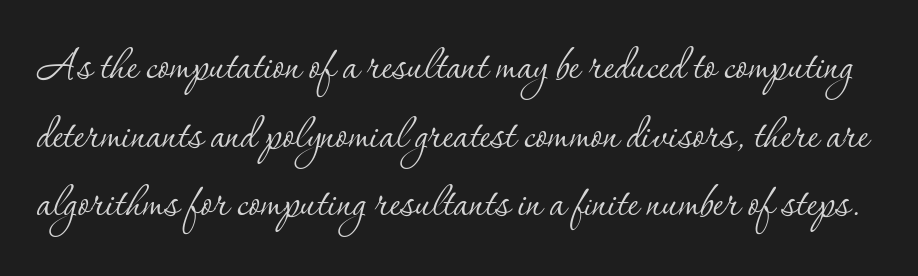
Looks like regular typesetting: each glyph gets only the width it needs. Each stroke keeps to a modest, everyday thickness or less. Little horizontal feet cap the strokes, marking this as serif type. Regarding leading, the lines here are spaced in the standard way.
